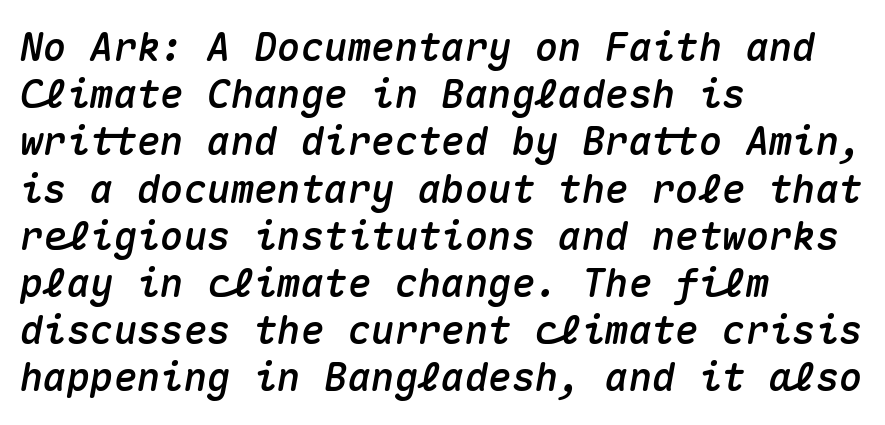
Q: Is the text italic (slanted)? A: Yes, it leans right by about 10 degrees.
Q: Is the text underlined? A: No.
Q: How is the paragraph aligned? A: Left-aligned.
Q: Is the spacing between letters normal or unusually wide? A: Normal.
Q: Width (condensed, normal, or wide)? A: Normal.
Q: Stroke contrast? A: Medium.
Q: x-height? A: Medium.
Q: Monospaced? A: Yes.
